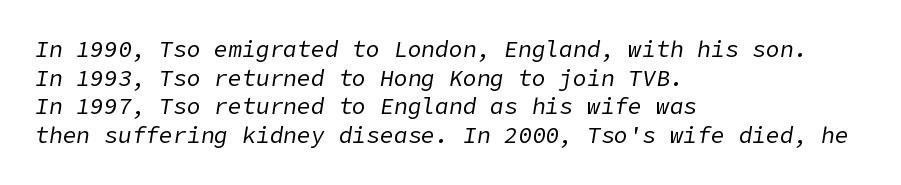
The image shows 23 px text type, italic (leaning right); set left-aligned, normal line spacing (1.25x), normal letter spacing, not underlined.
